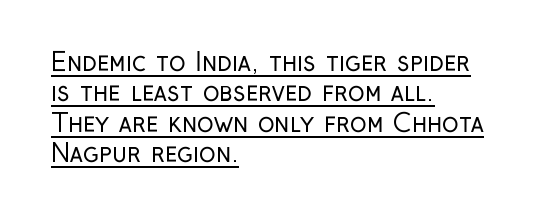
The image shows 25 px text type, upright; set left-aligned, line spacing 1.22x, normal letter spacing, underlined.
